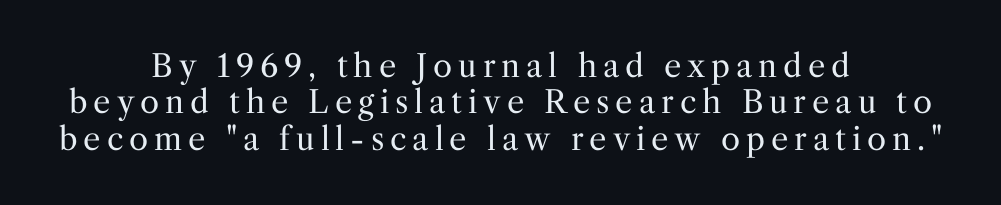
{"serif": "yes", "italic": "no", "bold": "no", "weight": "regular", "width": "normal", "stroke_contrast": "medium", "x_height": "medium", "monospaced": "no", "underline": "no", "align": "center", "line_spacing_ratio": 1.17, "glyph_px": 31}
